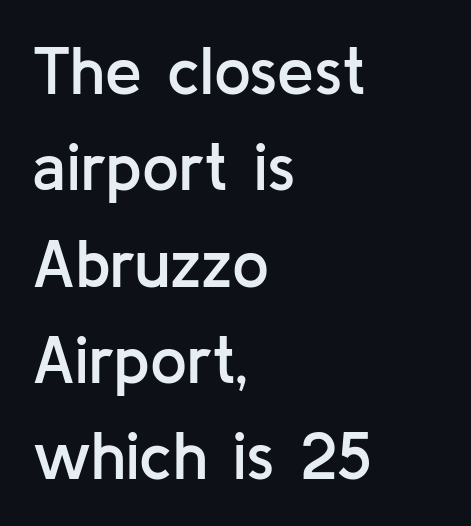
{"serif": "no", "italic": "no", "bold": "semi", "weight": "semibold", "width": "normal", "stroke_contrast": "low", "x_height": "medium", "monospaced": "no", "underline": "no", "align": "left", "line_spacing": "normal", "line_spacing_ratio": 1.46, "letter_spacing": "normal", "letter_spacing_em": 0.0, "glyph_px": 66}
